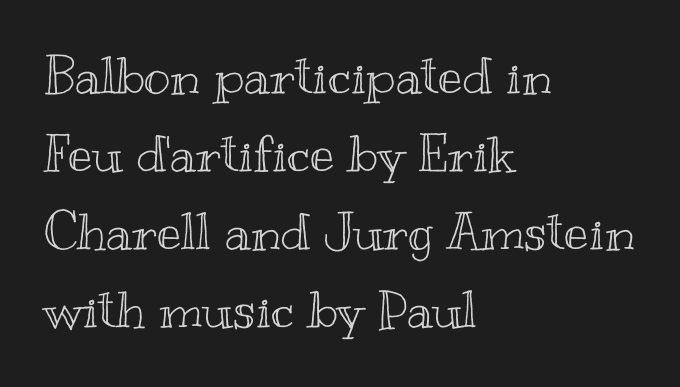
{"italic": "no", "width": "wide", "x_height": "small", "monospaced": "no", "underline": "no", "align": "left", "line_spacing": "normal", "line_spacing_ratio": 1.53, "letter_spacing": "normal", "letter_spacing_em": 0.0, "glyph_px": 51}
